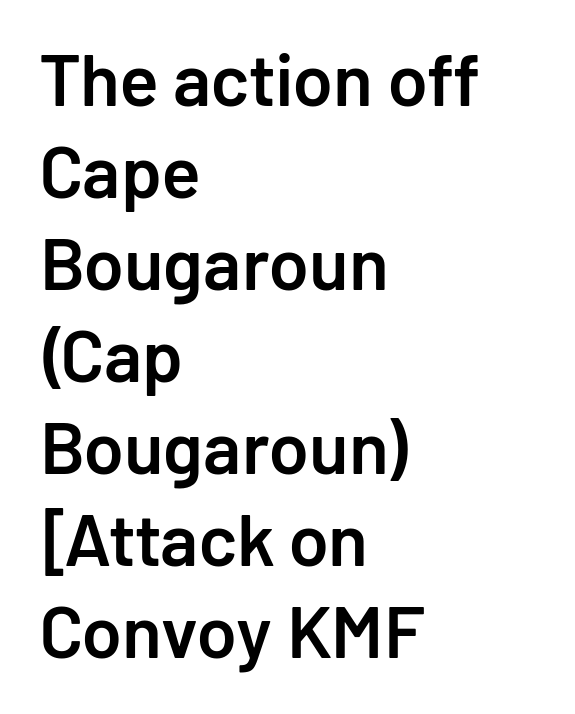
The image shows 73 px semibold sans-serif type, upright; set left-aligned, normal line spacing (1.26x), normal letter spacing, not underlined; low stroke contrast and a medium x-height.
